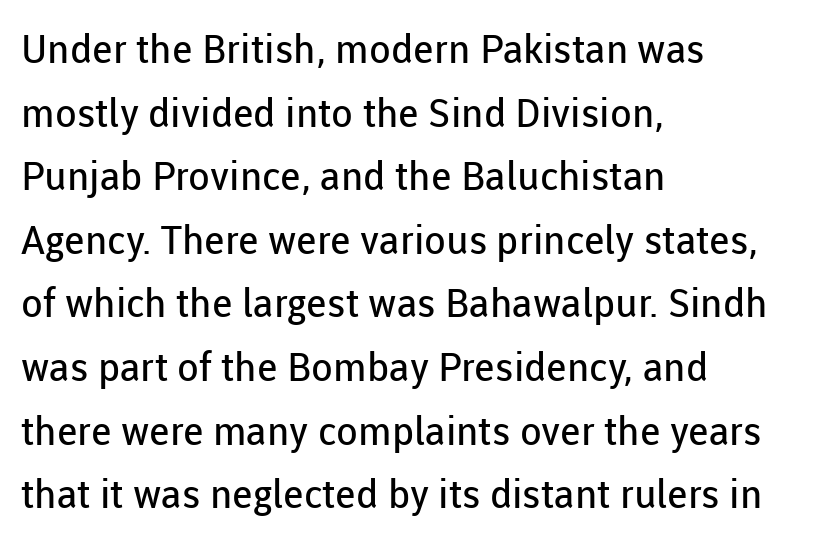
The setting favours the left margin, as ordinary paragraphs usually do. Descenders hang freely into open space. Between one letter and the next there's only the usual sliver of space. Do the letters lean? They stand straight. Stems here are at most as thick as an everyday book face.
